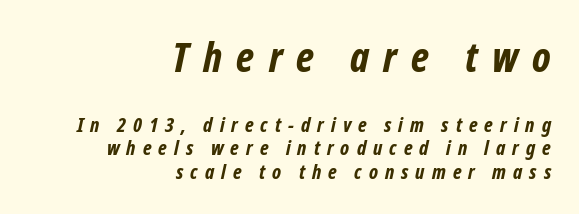
The image shows 41 px bold, condensed sans-serif type; set right-aligned, line spacing 1.19x, unusually wide letter spacing (+0.35 em), not underlined; the first (top) block is 2.05x larger; low stroke contrast and a medium x-height.
